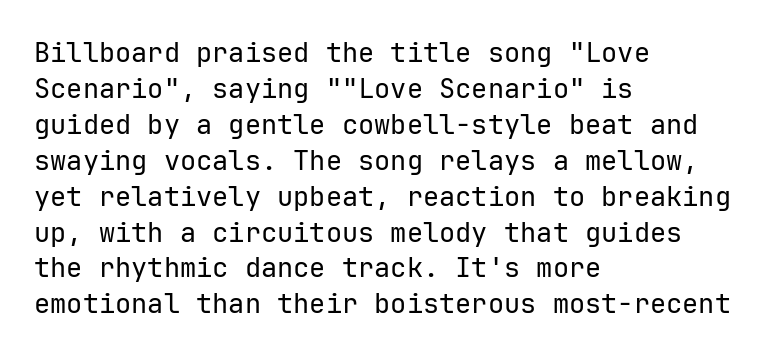
{"italic": "no", "bold": "no", "underline": "no", "align": "left", "line_spacing": "normal", "line_spacing_ratio": 1.33, "letter_spacing": "normal", "letter_spacing_em": 0.0, "glyph_px": 27}
